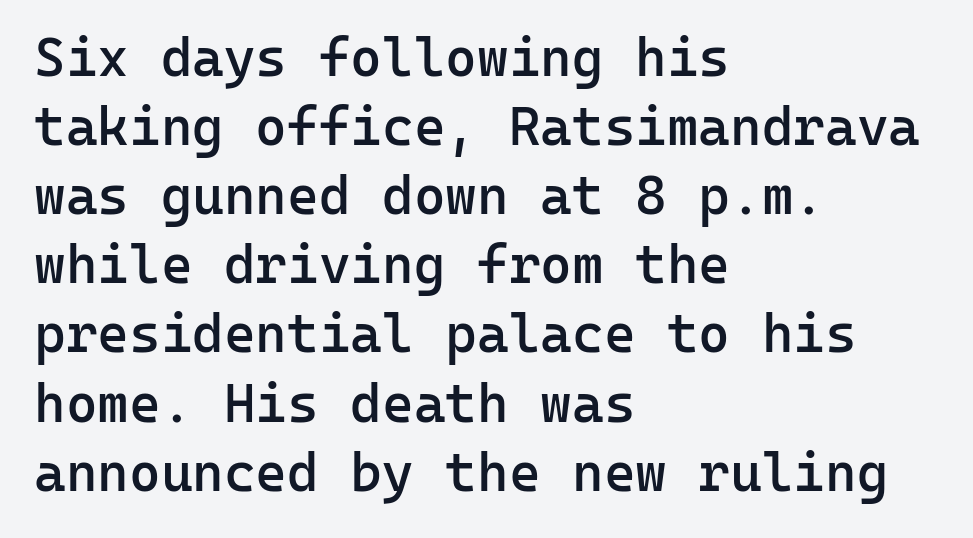
{"serif": "no", "italic": "no", "bold": "semi", "weight": "semibold", "width": "normal", "stroke_contrast": "low", "x_height": "medium", "monospaced": "yes", "underline": "no", "align": "left", "line_spacing": "normal", "line_spacing_ratio": 1.28, "letter_spacing": "normal", "letter_spacing_em": 0.0, "glyph_px": 54}
